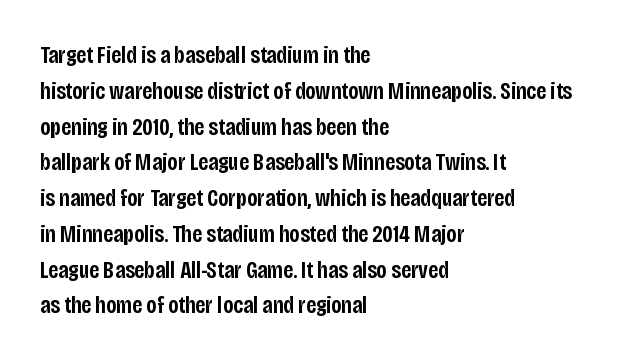
Does extra space separate the letters? No, they use regular spacing. Typographic density is moderately raised because the face is semibold. Do the letters lean? They stand straight. Each line starts at the same left margin while the right side varies. The line-height multiplier appears to be the usual default. Any mark beneath the type? The region is blank.
